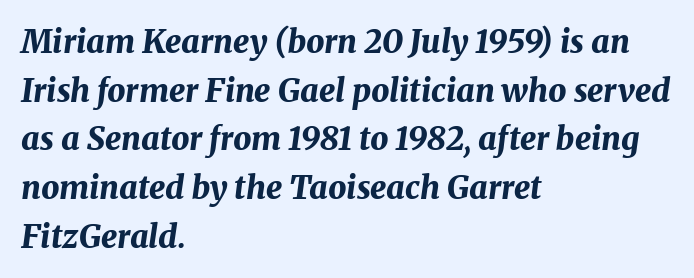
The strip under each line holds only bare page. In terms of letterspacing, this is plain default setting. Students, this is bold: see how much ink each stroke carries. Is this a fixed-width face? No — the glyphs have proportional, varying widths. Visually the block forms a straight wall on the left and a jagged coastline on the right. A typesetter would call this leading conventional body-copy spacing.
